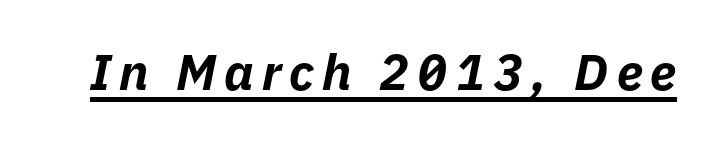
These characters rest on top of a visible drawn line. You can tell it's italic because the verticals aren't actually vertical. Is this a fixed-width face? No — the glyphs have proportional, varying widths. Heavy-handed strokes throughout: this text is bold.
